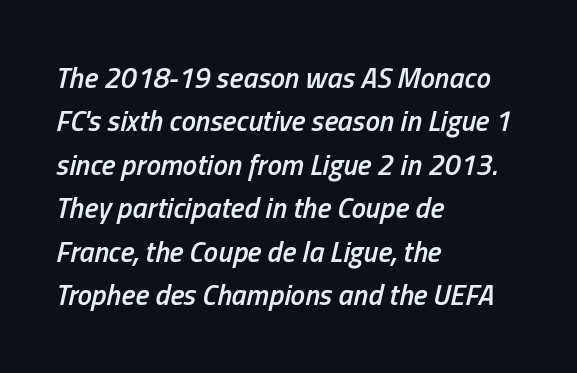
The image shows 29 px semibold, condensed type, italic (leaning right); set left-aligned, normal line spacing (1.5x), normal letter spacing, not underlined; low stroke contrast and a medium x-height.
